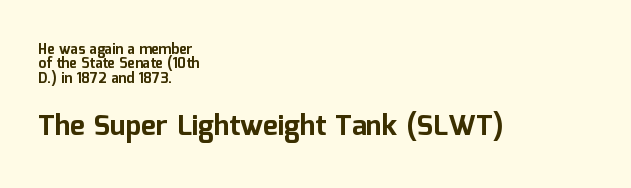
{"serif": "no", "italic": "no", "bold": "yes", "weight": "bold", "width": "normal", "stroke_contrast": "low", "x_height": "medium", "monospaced": "no", "underline": "no", "align": "left", "line_spacing": "tight", "line_spacing_ratio": 1.03, "letter_spacing": "normal", "letter_spacing_em": 0.0, "larger_block": "second", "size_ratio": 2.0, "glyph_px": 28}
